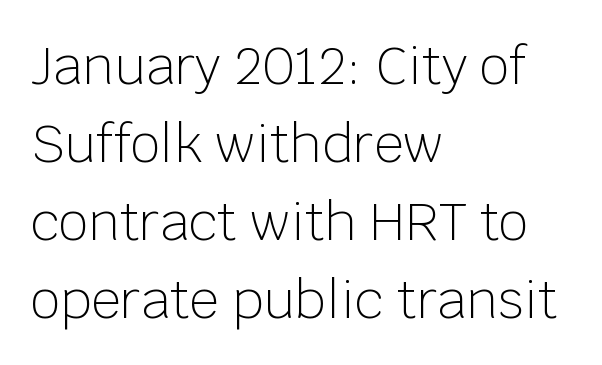
Q: Is the text bold? A: No.
Q: Is the text italic (slanted)? A: No, it is upright.
Q: Is the typeface a serif or a sans-serif typeface? A: Sans-serif.
Q: Is the text underlined? A: No.
Q: How is the paragraph aligned? A: Left-aligned.
Q: Is the spacing between letters normal or unusually wide? A: Normal.
Q: Is the spacing between lines tight, normal or loose? A: Normal.
Q: Width (condensed, normal, or wide)? A: Normal.
Q: Stroke contrast? A: Low.
Q: x-height? A: Large.
Q: Monospaced? A: No.
